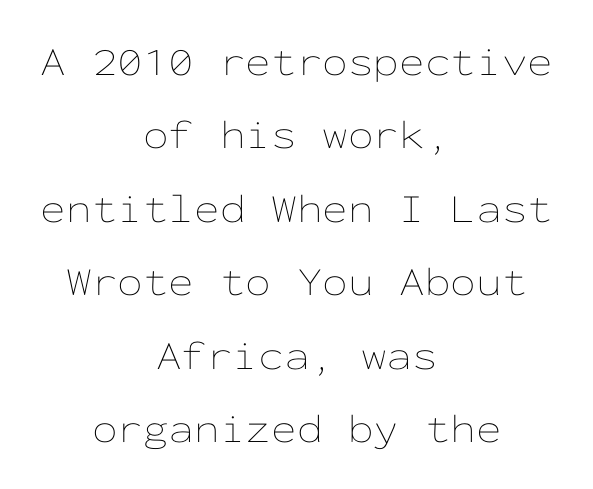
Q: Is the text bold? A: No.
Q: Is the text italic (slanted)? A: No, it is upright.
Q: Is the text underlined? A: No.
Q: How is the paragraph aligned? A: Centered.
Q: Is the spacing between letters normal or unusually wide? A: Normal.
Q: Width (condensed, normal, or wide)? A: Wide.
Q: Stroke contrast? A: Low.
Q: x-height? A: Medium.
Q: Monospaced? A: Yes.
